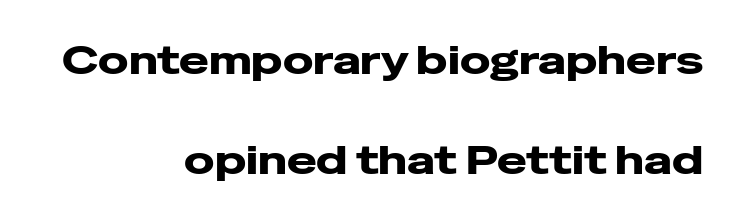
The letters stand upright; this is a roman face. The string is rendered with underlining switched off. The typeface chosen for these lines omits serifs. Default kerning and tracking; the words read as compact shapes.
